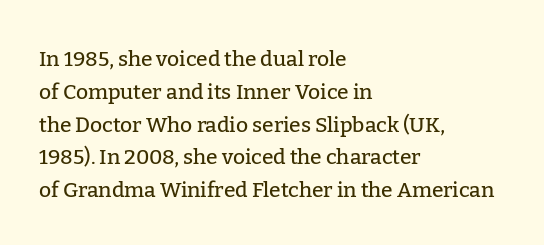
Whoever set this chose a conventional vertical rhythm. Quick note: not italic, upright. Only glyphs here, with clear space below each row. The horizontal fit of the characters is conventional and even. Notice how the passage keeps a crisp vertical edge on the left only.
